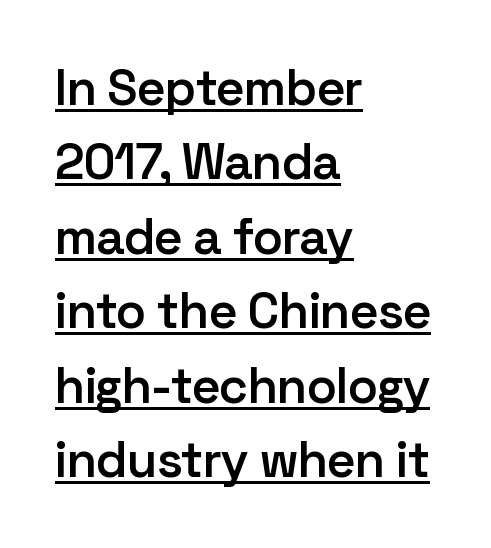
{"serif": "no", "italic": "no", "bold": "semi", "weight": "semibold", "width": "normal", "stroke_contrast": "low", "x_height": "medium", "monospaced": "no", "underline": "yes", "align": "left", "line_spacing": "normal", "line_spacing_ratio": 1.49, "letter_spacing": "normal", "letter_spacing_em": 0.0, "glyph_px": 50}
